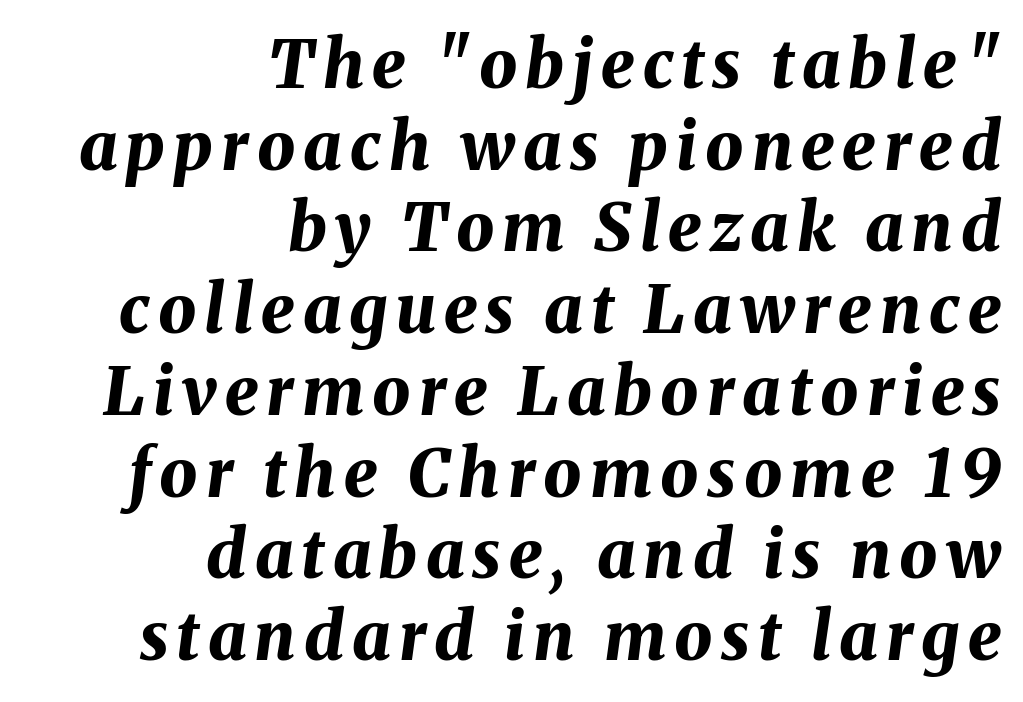
{"italic": "yes", "lean": "right", "slant_degrees": 8, "bold": "yes", "weight": "bold", "width": "normal", "stroke_contrast": "medium", "x_height": "medium", "monospaced": "no", "underline": "no", "align": "right", "line_spacing_ratio": 1.22, "glyph_px": 67}
